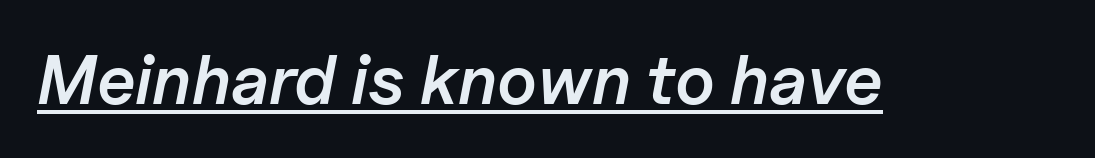
Q: Is the text bold? A: Semi-bold.
Q: Is the text italic (slanted)? A: Yes, it leans right by about 11 degrees.
Q: Is the text underlined? A: Yes.
Q: Is the spacing between letters normal or unusually wide? A: Normal.
Q: Width (condensed, normal, or wide)? A: Normal.
Q: Stroke contrast? A: Low.
Q: x-height? A: Medium.
Q: Monospaced? A: No.
